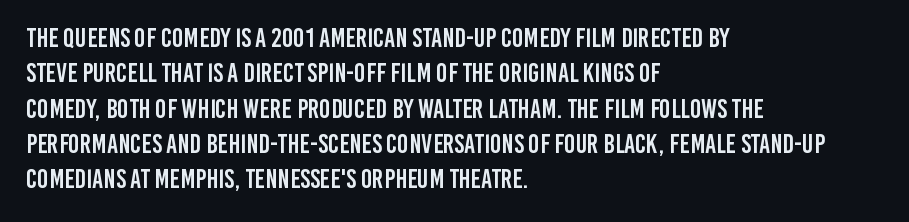
{"italic": "no", "underline": "no", "align": "left", "line_spacing": "normal", "line_spacing_ratio": 1.31, "letter_spacing": "normal", "letter_spacing_em": 0.0, "glyph_px": 27}
